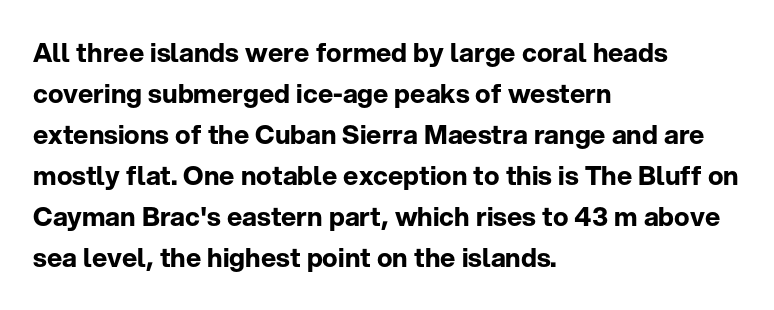
Standard letterfit; no display-style spreading of the glyphs. Compared with typical paragraphs, the rows here are spaced about the same. A bare baseline throughout the passage. Every stem runs plumb, perpendicular to the baseline. The typesetter chose a ragged-right arrangement here. The font is running at its bold setting.
